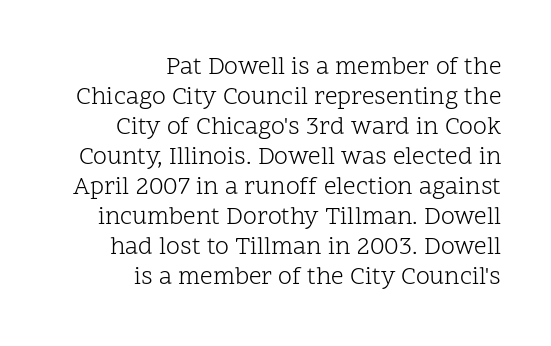
{"italic": "no", "bold": "no", "underline": "no", "align": "right", "line_spacing_ratio": 1.2, "letter_spacing": "normal", "letter_spacing_em": 0.0, "glyph_px": 25}
